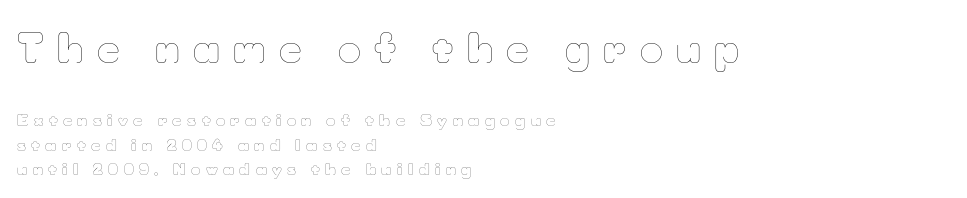
{"italic": "no", "bold": "no", "weight": "thin", "width": "normal", "stroke_contrast": "low", "x_height": "small", "monospaced": "no", "underline": "no", "align": "left", "line_spacing": "normal", "line_spacing_ratio": 1.52, "letter_spacing": "wide", "letter_spacing_em": 0.34, "larger_block": "first", "size_ratio": 2.44, "glyph_px": 39}
